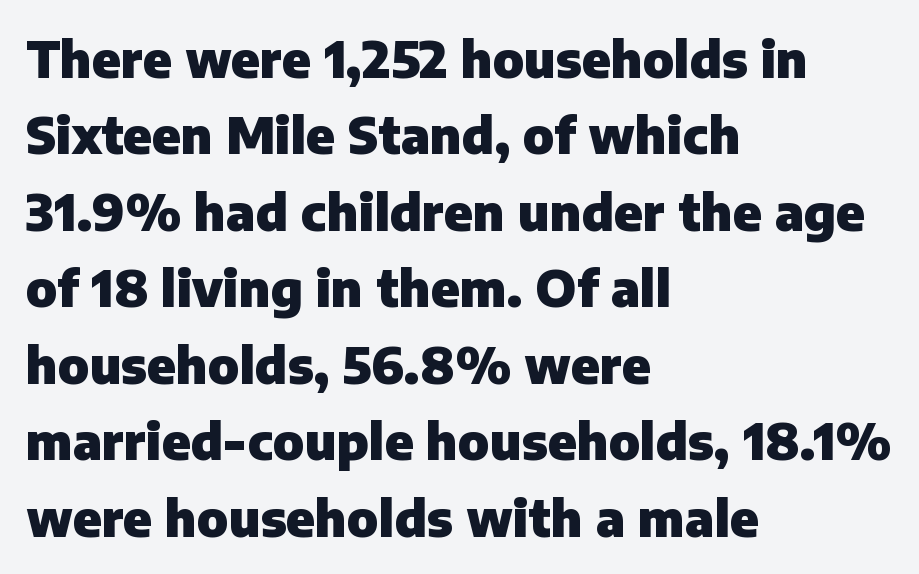
The image shows 50 px heavy sans-serif type, upright; set left-aligned, normal line spacing (1.53x), normal letter spacing, not underlined; low stroke contrast and a medium x-height.
